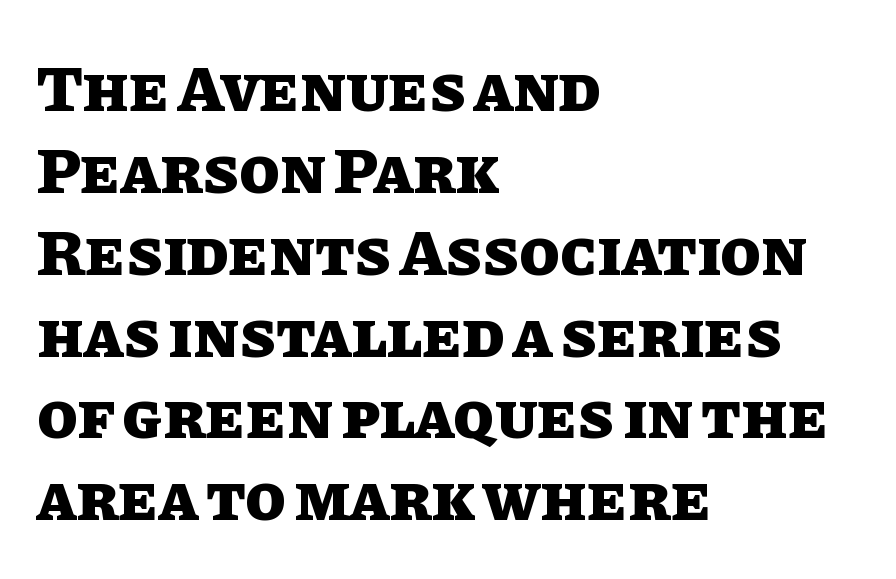
{"italic": "no", "bold": "yes", "weight": "heavy", "width": "normal", "stroke_contrast": "low", "x_height": "large", "monospaced": "no", "underline": "no", "align": "left", "line_spacing_ratio": 1.24, "letter_spacing": "normal", "letter_spacing_em": 0.0, "glyph_px": 66}
